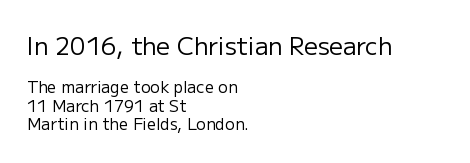
Q: Is the text bold? A: No.
Q: Is the text italic (slanted)? A: No, it is upright.
Q: Is the text underlined? A: No.
Q: How is the paragraph aligned? A: Left-aligned.
Q: Is the spacing between letters normal or unusually wide? A: Normal.
Q: Which block of text is set in a larger size, the first (top) or the second (bottom)? A: The first (top) one.
